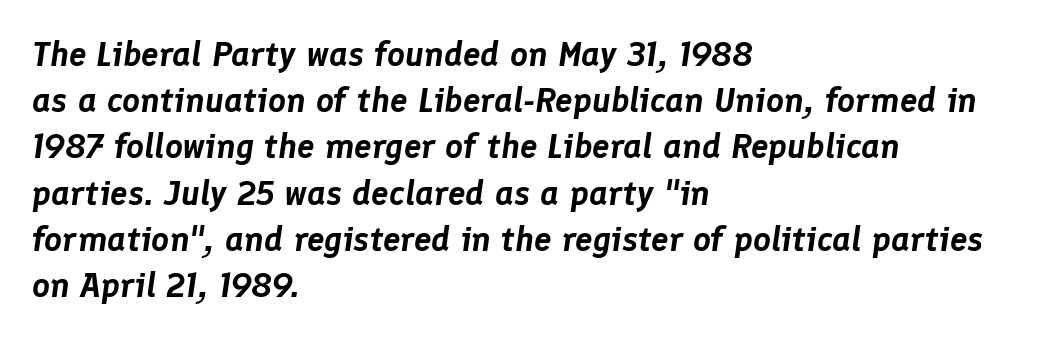
{"italic": "yes", "lean": "right", "slant_degrees": 8, "width": "normal", "stroke_contrast": "low", "x_height": "medium", "monospaced": "no", "underline": "no", "align": "left", "line_spacing": "normal", "line_spacing_ratio": 1.32, "letter_spacing": "normal", "letter_spacing_em": 0.0, "glyph_px": 35}
